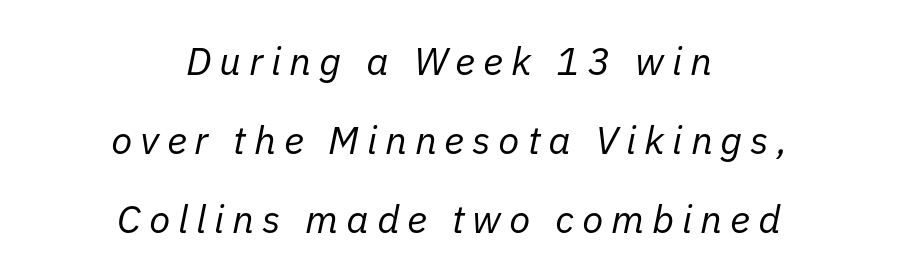
The image shows 39 px regular-weight type, italic (leaning right); set centered, loose line spacing (2.03x), unusually wide letter spacing (+0.2 em), not underlined; low stroke contrast and a medium x-height.
